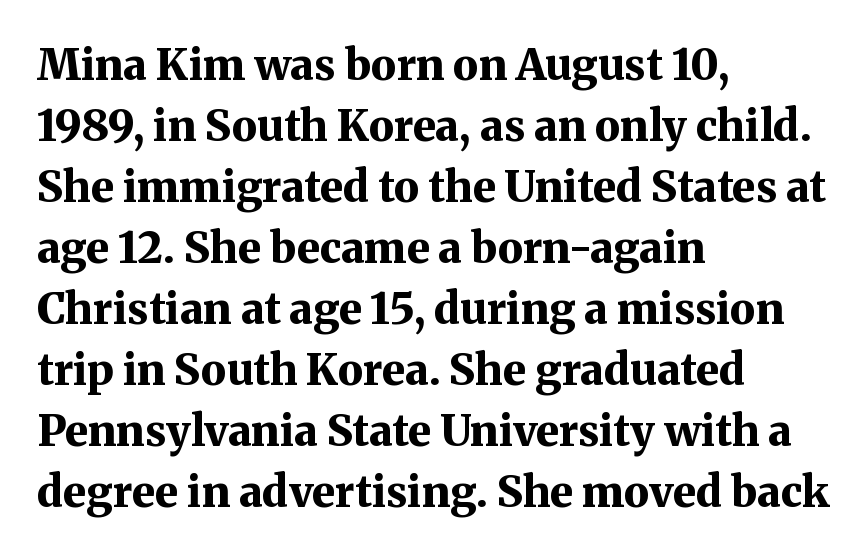
{"serif": "yes", "italic": "no", "bold": "yes", "weight": "bold", "width": "normal", "stroke_contrast": "medium", "x_height": "medium", "monospaced": "no", "underline": "no", "align": "left", "line_spacing": "normal", "line_spacing_ratio": 1.42, "letter_spacing": "normal", "letter_spacing_em": 0.0, "glyph_px": 43}
